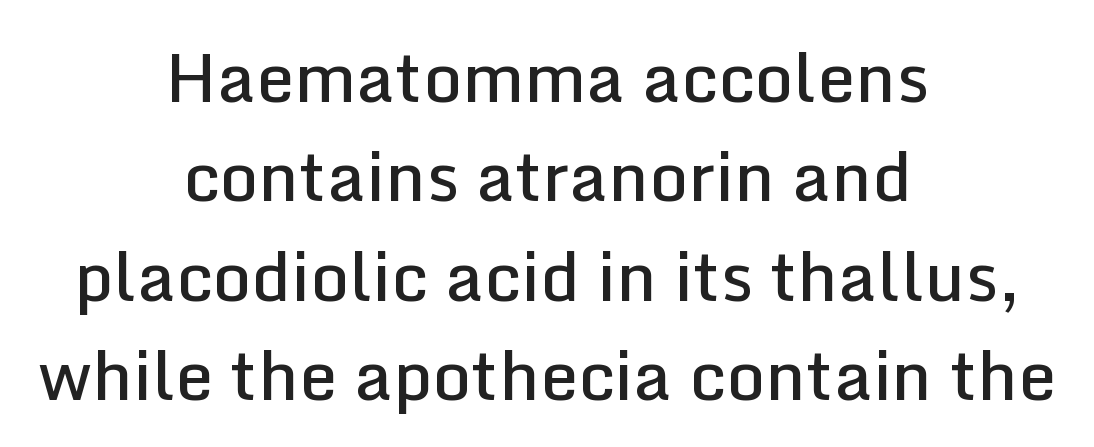
Both edges are ragged and mirror each other, which tells us the setting is centered. The glyphs in this specimen are sans serif. Varying glyph widths throughout — classic text-font behaviour. Semibold letterforms, between regular and bold. The letters stand straight up with perfectly vertical stems.
